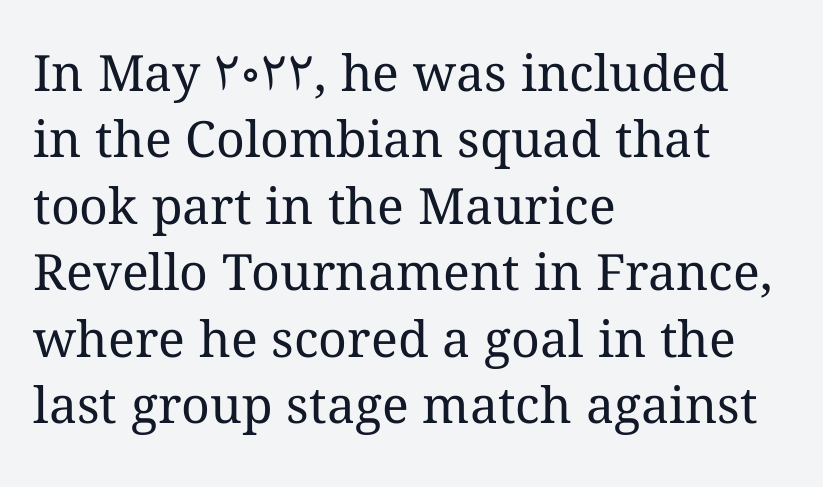
{"italic": "no", "bold": "no", "weight": "regular", "width": "normal", "stroke_contrast": "medium", "x_height": "medium", "monospaced": "no", "underline": "no", "align": "left", "line_spacing": "normal", "line_spacing_ratio": 1.33, "letter_spacing": "normal", "letter_spacing_em": 0.0, "glyph_px": 50}
